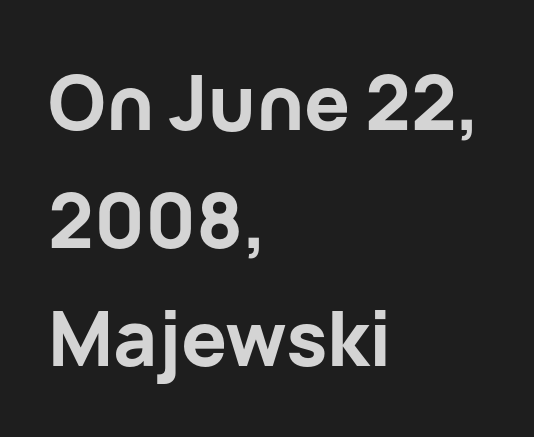
Tracking here is standard; glyphs follow each other at the usual distance. Ordinary non-slanted type is in use. Is this a fixed-width face? No — the glyphs have proportional, varying widths. Check under the words: just untouched page. Typeset ragged right — the left edge is the straight one. Students, this is bold: see how much ink each stroke carries.
